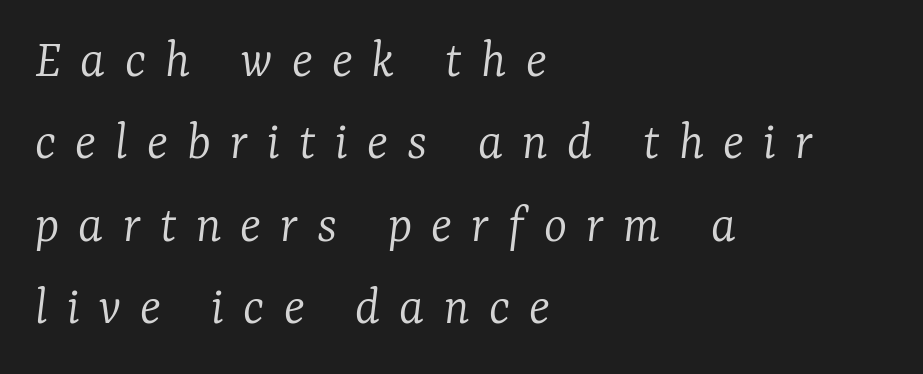
The image shows 55 px light serif type, italic (leaning right); set left-aligned, normal line spacing (1.5x), unusually wide letter spacing (+0.35 em), not underlined; low stroke contrast and a medium x-height.
